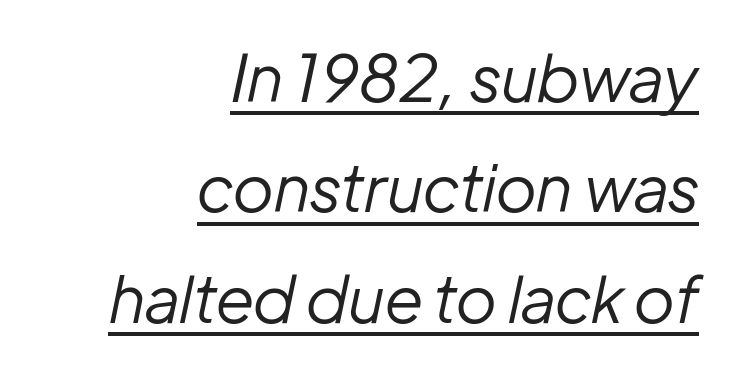
Q: Is the text bold? A: No.
Q: Is the text italic (slanted)? A: Yes, it leans right by about 12 degrees.
Q: Is the text underlined? A: Yes.
Q: How is the paragraph aligned? A: Right-aligned.
Q: Is the spacing between letters normal or unusually wide? A: Normal.
Q: Is the spacing between lines tight, normal or loose? A: Normal.
Q: Width (condensed, normal, or wide)? A: Normal.
Q: Stroke contrast? A: Low.
Q: x-height? A: Medium.
Q: Monospaced? A: No.
